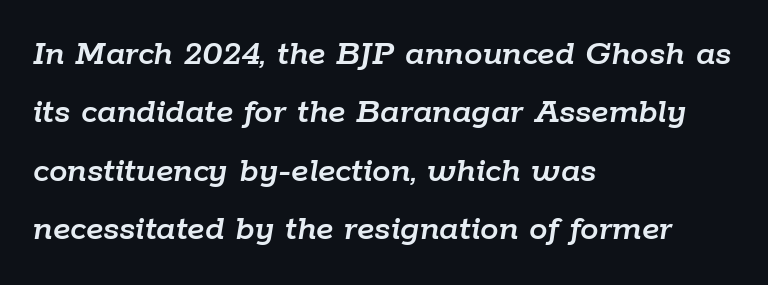
The image shows 37 px text type, italic (leaning right); set left-aligned, normal line spacing (1.58x), normal letter spacing, not underlined; low stroke contrast and a medium x-height.
